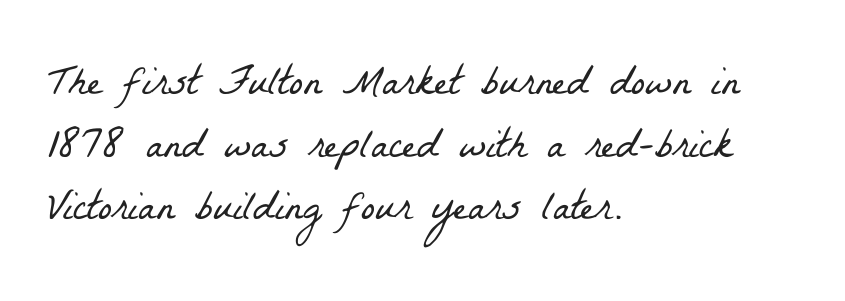
{"serif": "yes", "bold": "no", "weight": "light", "width": "condensed", "stroke_contrast": "low", "x_height": "medium", "monospaced": "no", "underline": "no", "align": "left", "line_spacing": "normal", "line_spacing_ratio": 1.49, "letter_spacing": "normal", "letter_spacing_em": 0.0, "glyph_px": 42}
